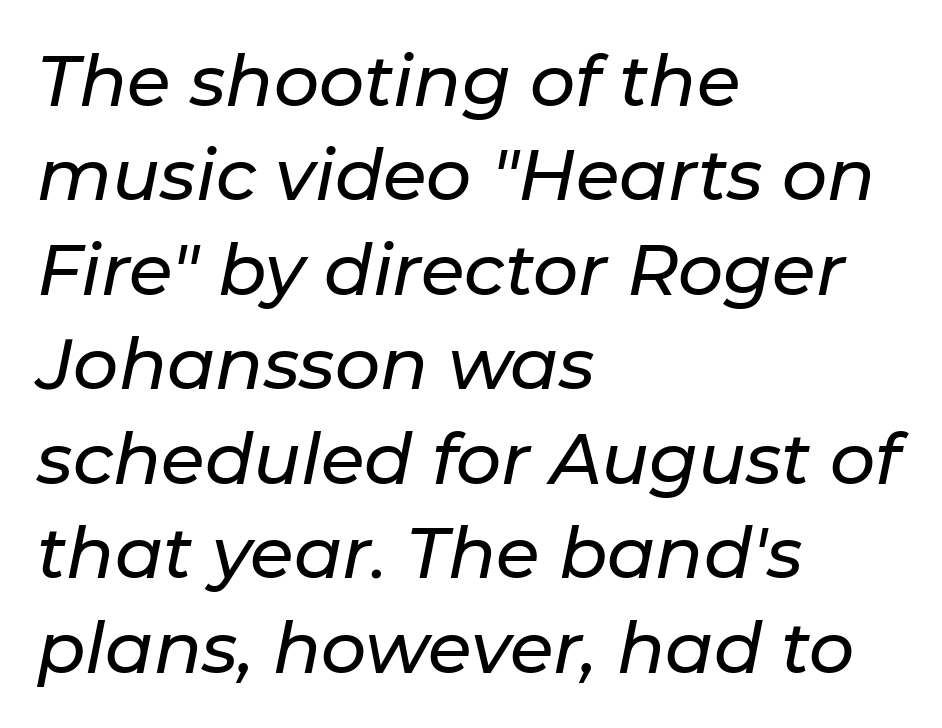
Honestly, the row spacing looks completely unremarkable. The text carries the slant typical of an italic or oblique font. Character widths vary here, with narrow letters taking less room than wide ones. Nobody touched the tracking dial on this one. The baseline area is clear.
